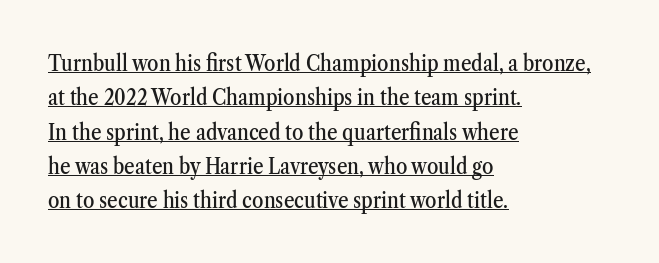
Q: Is the text italic (slanted)? A: No, it is upright.
Q: Is the text underlined? A: Yes.
Q: How is the paragraph aligned? A: Left-aligned.
Q: Is the spacing between letters normal or unusually wide? A: Normal.
Q: Is the spacing between lines tight, normal or loose? A: Normal.
